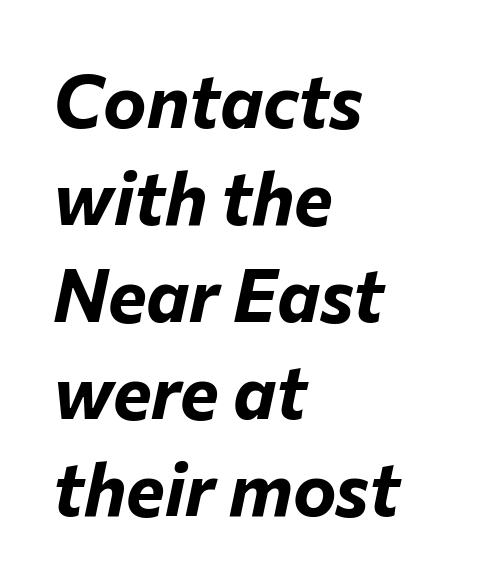
Q: Is the text bold? A: Yes.
Q: Is the text italic (slanted)? A: Yes, it leans right by about 12 degrees.
Q: Is the text underlined? A: No.
Q: How is the paragraph aligned? A: Left-aligned.
Q: Is the spacing between letters normal or unusually wide? A: Normal.
Q: Is the spacing between lines tight, normal or loose? A: Normal.
Q: Width (condensed, normal, or wide)? A: Normal.
Q: Stroke contrast? A: Low.
Q: x-height? A: Medium.
Q: Monospaced? A: No.
